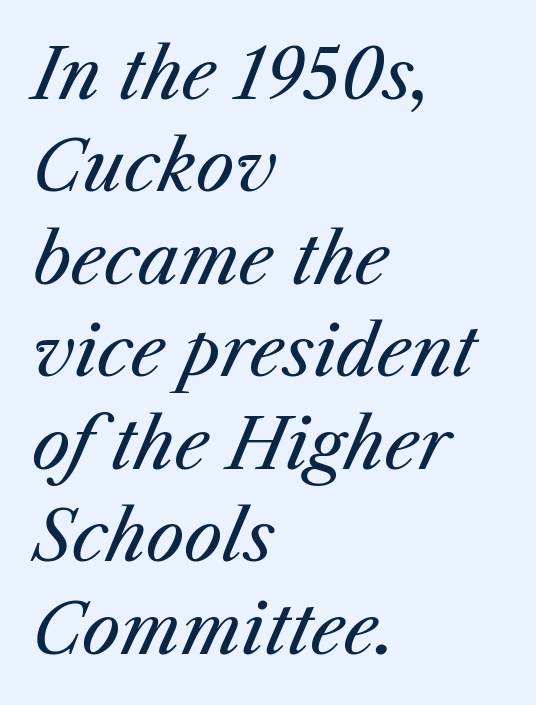
Compared with ordinary roman type, these characters are visibly tilted. Notice how the passage keeps a crisp vertical edge on the left only. Note the varied advance widths — an 'i' is clearly narrower than an 'm'. Short note: letters normally spaced. Each stroke keeps to a modest, everyday thickness or less. Evenly set lines give the paragraph a standard silhouette.
